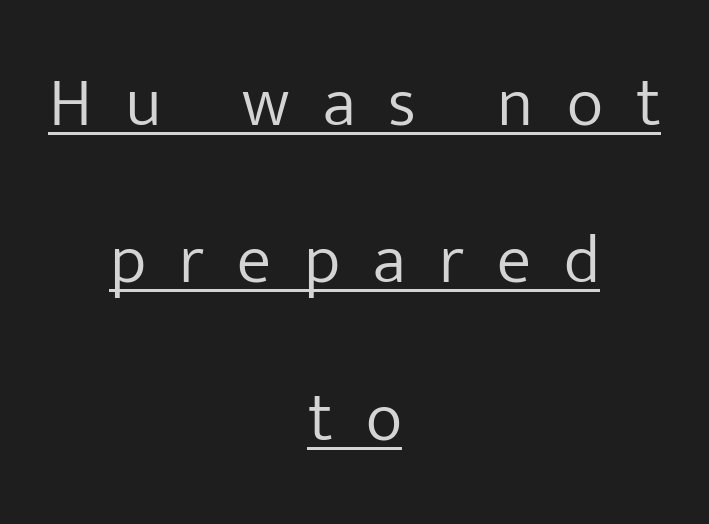
The passage shown is not bold in any degree. Think of a printed novel: that variable character pitch is what you see here. The font family rendered here belongs to the sans-serif group. Line spacing here is loose. A typesetter would mark this as roman, not italic. Layout note: lines centered.
